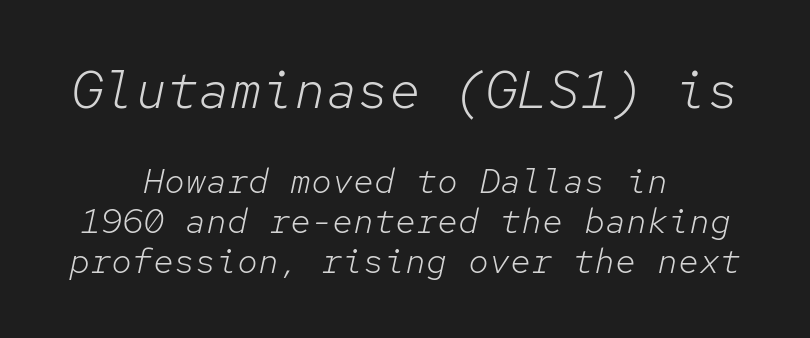
The image shows 53 px light type, italic (leaning right), monospaced; set centered, tight line spacing (1.14x), normal letter spacing, not underlined; the first (top) block is 1.51x larger; low stroke contrast and a medium x-height.
